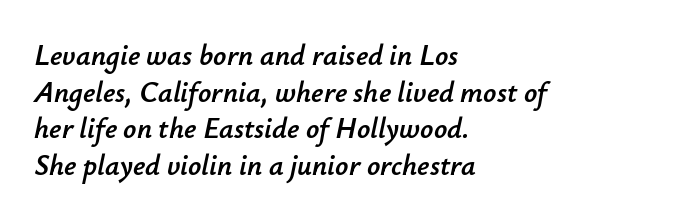
{"italic": "yes", "lean": "right", "slant_degrees": 12, "width": "normal", "stroke_contrast": "low", "x_height": "small", "monospaced": "no", "underline": "no", "align": "left", "line_spacing": "normal", "line_spacing_ratio": 1.26, "letter_spacing": "normal", "letter_spacing_em": 0.0, "glyph_px": 29}
